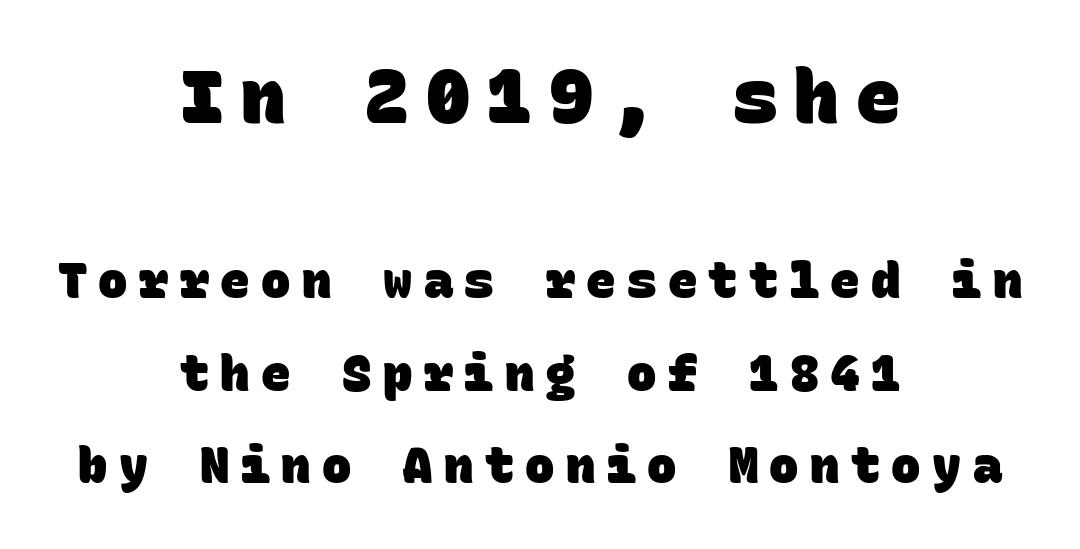
The image shows 74 px heavy sans-serif type, monospaced; set centered, line spacing 1.89x, unusually wide letter spacing (+0.23 em), not underlined; the first (top) block is 1.51x larger; low stroke contrast and a large x-height.
